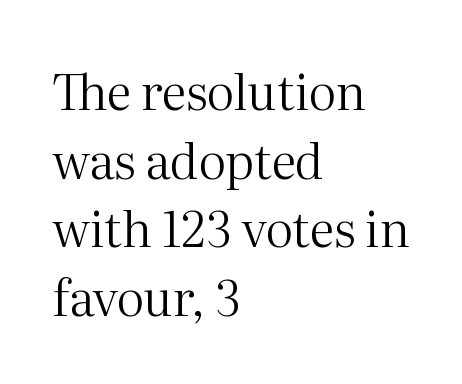
The image shows 49 px regular-weight serif type, upright; set left-aligned, normal line spacing (1.4x), normal letter spacing, not underlined; medium stroke contrast and a medium x-height.
